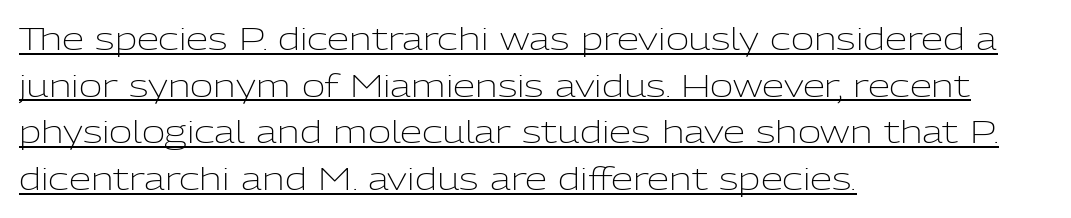
The image shows 32 px light sans-serif type, upright; set left-aligned, normal line spacing (1.46x), normal letter spacing, underlined; low stroke contrast and a medium x-height.
